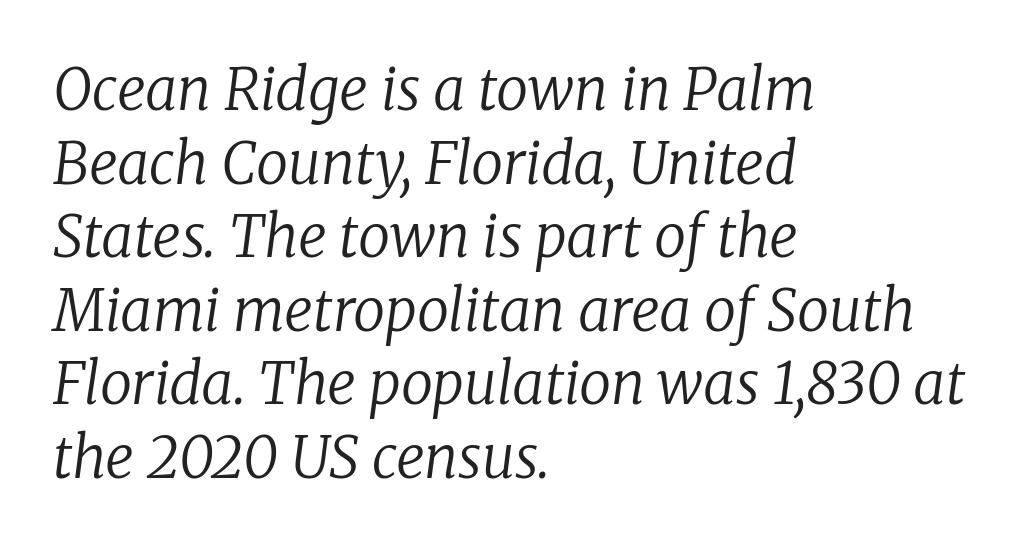
{"serif": "yes", "italic": "yes", "lean": "right", "slant_degrees": 8, "bold": "no", "weight": "regular", "width": "normal", "stroke_contrast": "low", "x_height": "medium", "monospaced": "no", "underline": "no", "align": "left", "line_spacing": "normal", "line_spacing_ratio": 1.29, "letter_spacing": "normal", "letter_spacing_em": 0.0, "glyph_px": 57}
